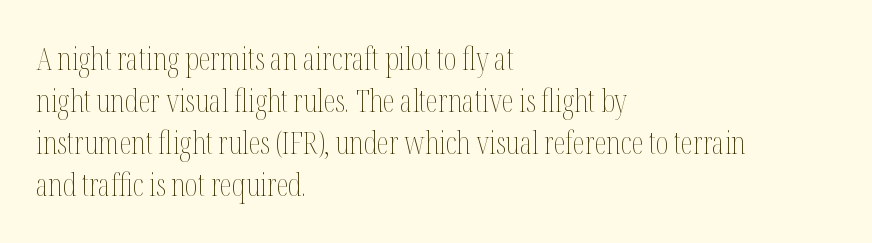
The image shows 31 px thin, condensed type, upright; set left-aligned, normal line spacing (1.36x), normal letter spacing, not underlined; medium stroke contrast and a medium x-height.
